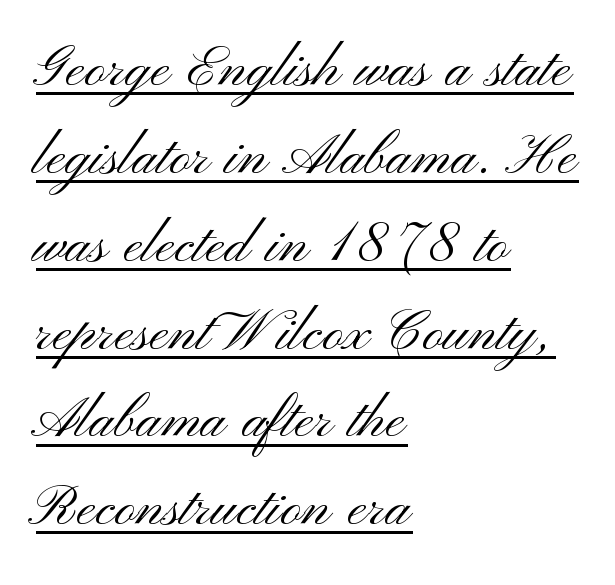
{"serif": "no", "bold": "no", "weight": "light", "width": "wide", "stroke_contrast": "medium", "x_height": "small", "monospaced": "no", "underline": "yes", "align": "left", "line_spacing_ratio": 1.22, "letter_spacing": "normal", "letter_spacing_em": 0.0, "glyph_px": 72}
